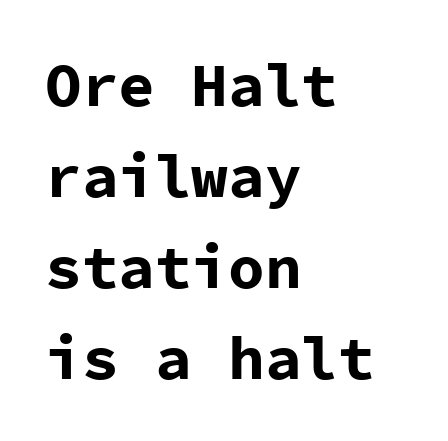
{"serif": "no", "italic": "no", "bold": "yes", "weight": "bold", "width": "normal", "stroke_contrast": "low", "x_height": "medium", "monospaced": "yes", "underline": "no", "align": "left", "line_spacing": "normal", "line_spacing_ratio": 1.49, "letter_spacing": "normal", "letter_spacing_em": 0.0, "glyph_px": 61}
